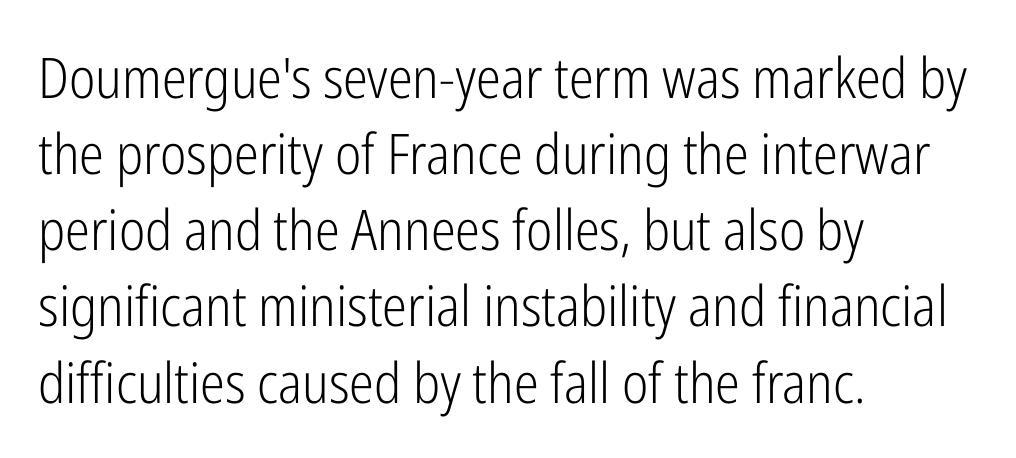
Layout note: lines flush left. Observe the absence of serifs on each vertical stroke in this sample. The characters are drawn with everyday or finer stroke widths. The space directly below the letters is spotless. Style check: upright.
